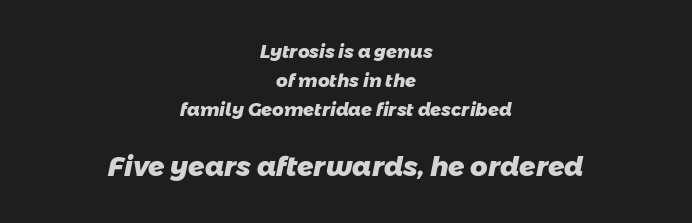
The space between consecutive lines is moderate. Typographic density is high because the face is bold. Compared with typical body copy, the letter spacing here is the same. The compositor balanced each line on the midline.
